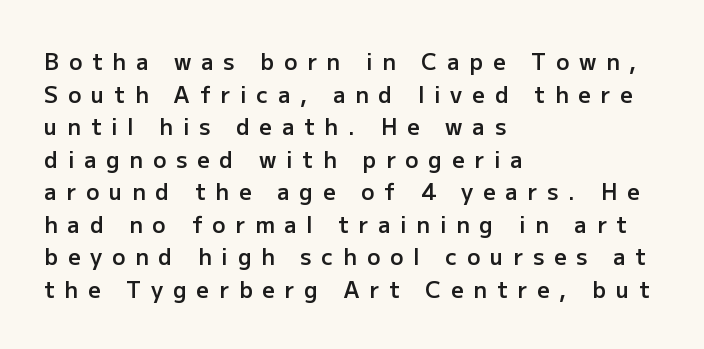
Horizontal bands of white between lines are of average thickness. The foot of each line stays bare and open. Compared with a centered layout, this one pins lines to the left instead. The lettering holds an erect, upright posture throughout. Emphasis by weight is partial: semibold.
